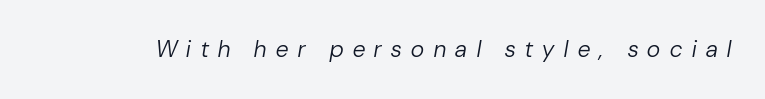
The image shows 23 px text type, italic (leaning right); set unusually wide letter spacing (+0.42 em), not underlined.
